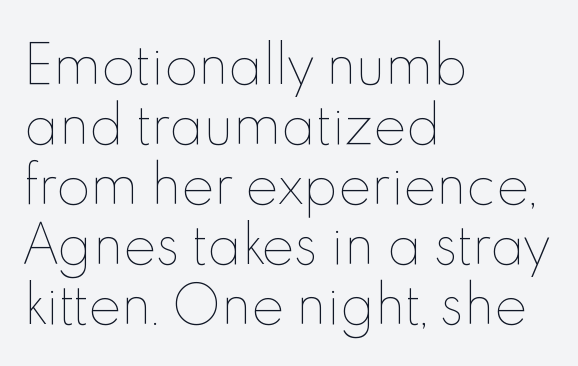
Each letter keeps its own natural width here, so spacing adapts to shape. Decoration check: the copy has no underline. Designer's note — italics off, roman on. Where is the straight margin? On the left. These glyphs show unthickened strokes, regular width or finer. How are the letters spaced? Ordinarily, with no added tracking.
